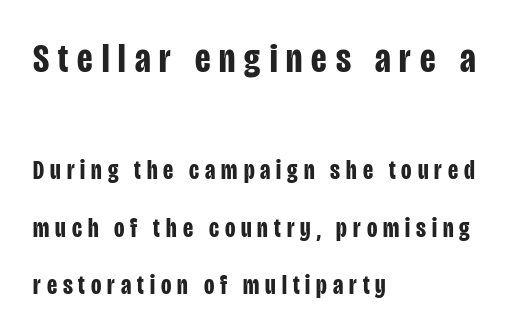
Q: Is the text bold? A: Yes.
Q: Is the text italic (slanted)? A: No, it is upright.
Q: Is the typeface a serif or a sans-serif typeface? A: Sans-serif.
Q: Is the text underlined? A: No.
Q: How is the paragraph aligned? A: Left-aligned.
Q: Is the spacing between letters normal or unusually wide? A: Unusually wide.
Q: Is the spacing between lines tight, normal or loose? A: Loose.
Q: Which block of text is set in a larger size, the first (top) or the second (bottom)? A: The first (top) one.
Q: Width (condensed, normal, or wide)? A: Condensed.
Q: Stroke contrast? A: Low.
Q: x-height? A: Large.
Q: Monospaced? A: No.
